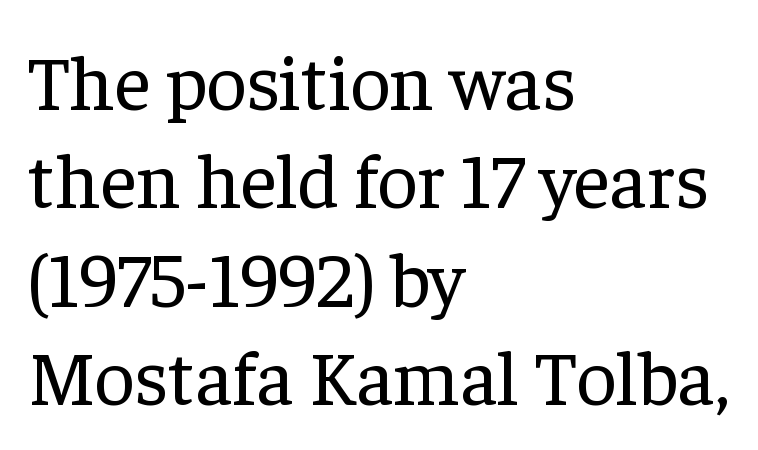
Q: Is the text bold? A: No.
Q: Is the text italic (slanted)? A: No, it is upright.
Q: Is the typeface a serif or a sans-serif typeface? A: Serif.
Q: Is the text underlined? A: No.
Q: How is the paragraph aligned? A: Left-aligned.
Q: Is the spacing between letters normal or unusually wide? A: Normal.
Q: Is the spacing between lines tight, normal or loose? A: Normal.
Q: Width (condensed, normal, or wide)? A: Normal.
Q: Stroke contrast? A: Low.
Q: x-height? A: Medium.
Q: Monospaced? A: No.
